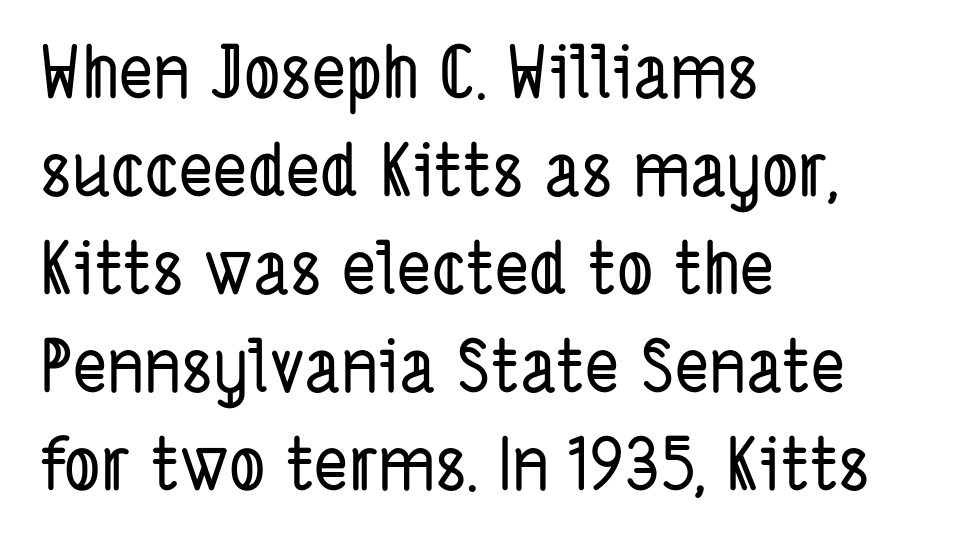
The image shows 72 px condensed sans-serif type; set left-aligned, normal line spacing (1.36x), normal letter spacing, not underlined; low stroke contrast and a medium x-height.
